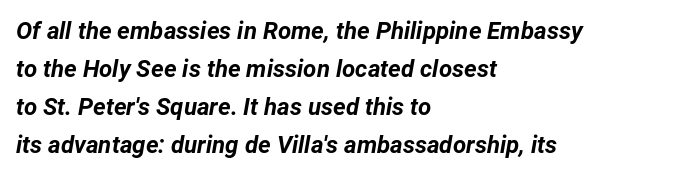
The typography opts for an oblique posture over an upright one. Nobody touched the tracking dial on this one. I'd describe the lettering as bold — thick and assertive. How would I describe the line gaps? Plain and ordinary. Anything drawn beneath the words? Only blank space.
